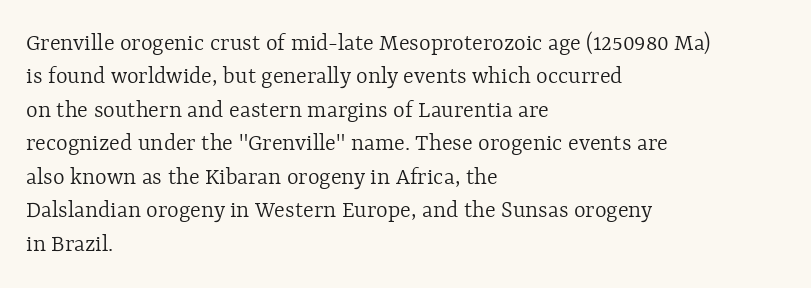
{"italic": "no", "bold": "no", "underline": "no", "align": "left", "line_spacing": "normal", "line_spacing_ratio": 1.34, "letter_spacing": "normal", "letter_spacing_em": 0.0, "glyph_px": 25}
